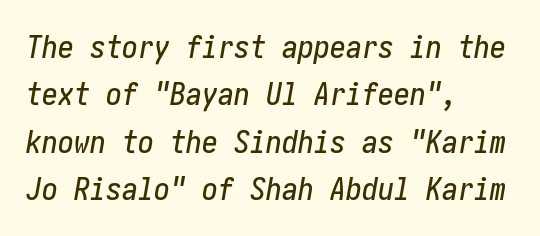
Q: Is the text italic (slanted)? A: Yes, it leans right by about 10 degrees.
Q: Is the text underlined? A: No.
Q: How is the paragraph aligned? A: Left-aligned.
Q: Is the spacing between letters normal or unusually wide? A: Normal.
Q: Is the spacing between lines tight, normal or loose? A: Normal.
Q: Width (condensed, normal, or wide)? A: Condensed.
Q: Stroke contrast? A: Low.
Q: x-height? A: Medium.
